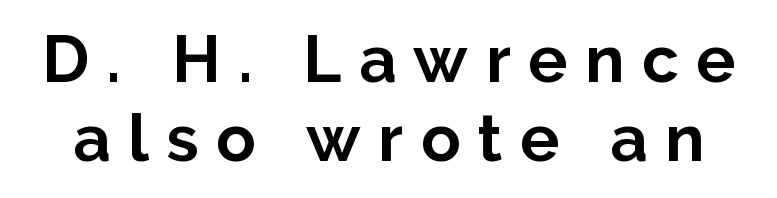
Q: Is the text bold? A: Yes.
Q: Is the text italic (slanted)? A: No, it is upright.
Q: Is the typeface a serif or a sans-serif typeface? A: Sans-serif.
Q: Is the text underlined? A: No.
Q: Is the spacing between letters normal or unusually wide? A: Unusually wide.
Q: Width (condensed, normal, or wide)? A: Normal.
Q: Stroke contrast? A: Low.
Q: x-height? A: Medium.
Q: Monospaced? A: No.
